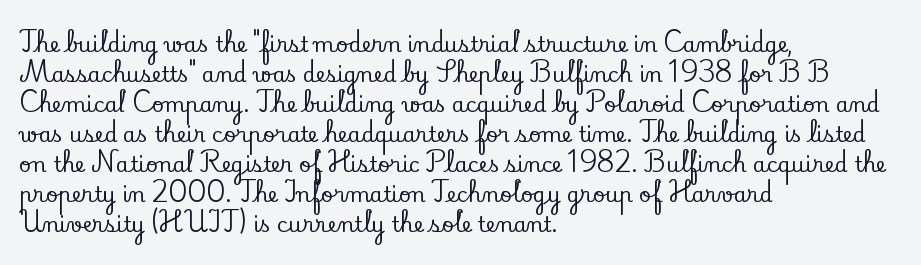
The image shows 21 px text type, upright; set left-aligned, normal line spacing (1.43x), normal letter spacing, not underlined.
